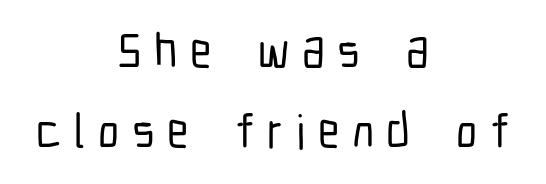
Q: Is the text italic (slanted)? A: No, it is upright.
Q: Is the typeface a serif or a sans-serif typeface? A: Sans-serif.
Q: Is the text underlined? A: No.
Q: How is the paragraph aligned? A: Centered.
Q: Is the spacing between letters normal or unusually wide? A: Unusually wide.
Q: Is the spacing between lines tight, normal or loose? A: Normal.
Q: Width (condensed, normal, or wide)? A: Condensed.
Q: Stroke contrast? A: Low.
Q: x-height? A: Medium.
Q: Monospaced? A: No.
